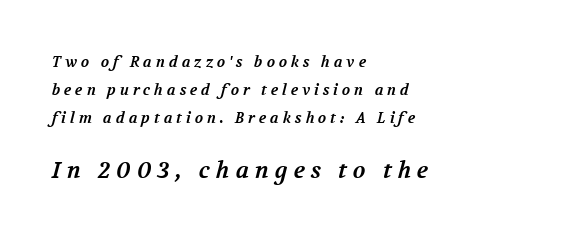
Visually, the bottom section dominates because its glyphs are scaled up. Caption: multi-line text, flush left, ragged right. Is the type bold? Yes — the strokes are clearly thick and heavy. Glance below the letters and you will spot only blank space. Display-style spreading of the glyphs; the letterfit is very open.
